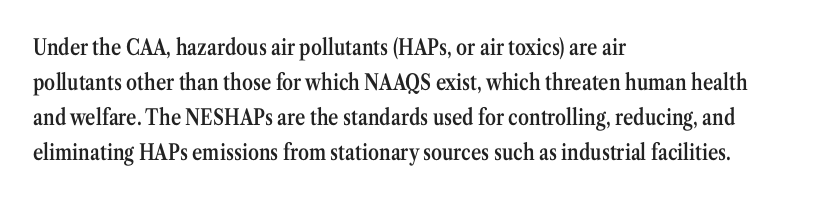
Q: Is the text bold? A: Semi-bold.
Q: Is the text italic (slanted)? A: No, it is upright.
Q: Is the text underlined? A: No.
Q: How is the paragraph aligned? A: Left-aligned.
Q: Is the spacing between letters normal or unusually wide? A: Normal.
Q: Is the spacing between lines tight, normal or loose? A: Normal.
